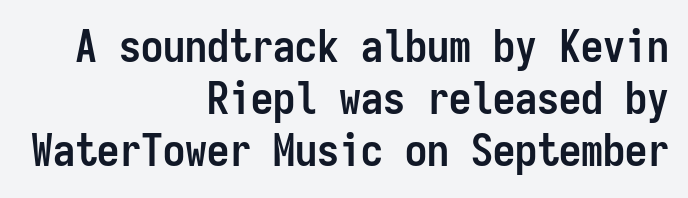
The paragraph has a hard right edge and a soft left edge. The rendering uses typewriter-style spacing with identical character cells. Does the lettering tilt? It doesn't — this is upright. Stroke thickness is high; the sample reads as a true bold.
